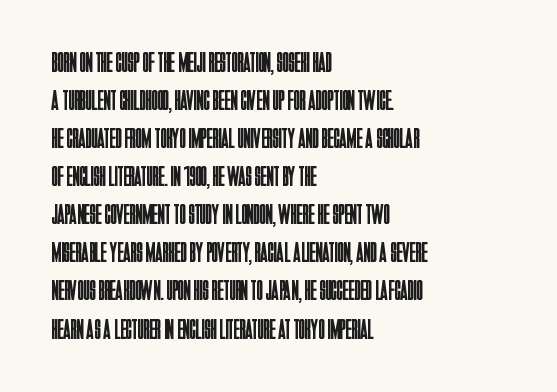
You could not count columns in this text — the font is proportionally spaced. No extra ink here — the face is not bold. The letters stand upright; this is a roman face. I'd call this a sans setting — the letters go barefoot. Nobody drew a line under any word here.
